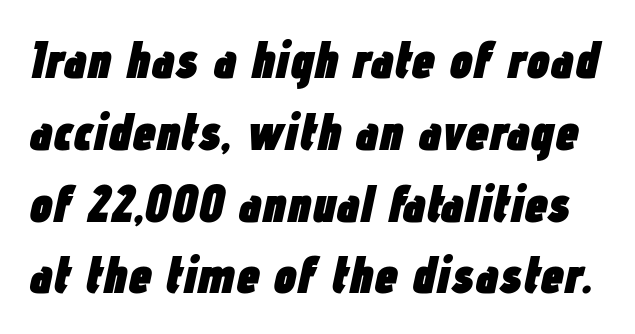
Q: Is the text bold? A: Yes.
Q: Is the text italic (slanted)? A: Yes, it leans right by about 12 degrees.
Q: Is the text underlined? A: No.
Q: Is the spacing between letters normal or unusually wide? A: Normal.
Q: Is the spacing between lines tight, normal or loose? A: Normal.
Q: Width (condensed, normal, or wide)? A: Condensed.
Q: Stroke contrast? A: Low.
Q: x-height? A: Medium.
Q: Monospaced? A: No.
